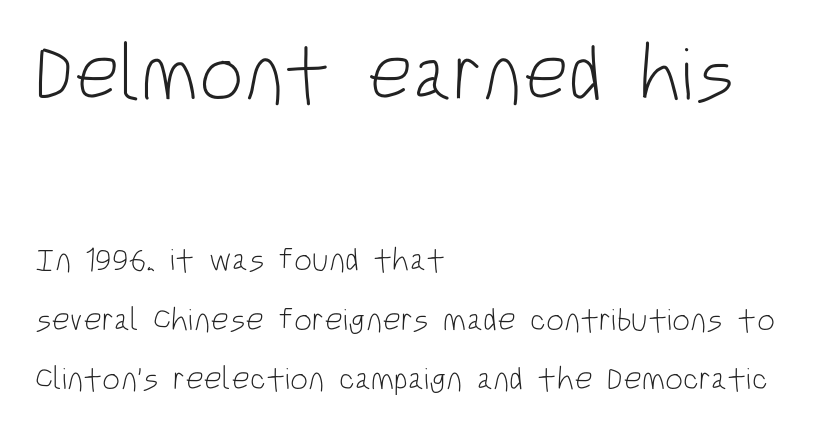
The image shows 79 px light, condensed sans-serif type, upright; set left-aligned, line spacing 1.85x, normal letter spacing, not underlined; the first (top) block is 2.47x larger; low stroke contrast and a large x-height.
